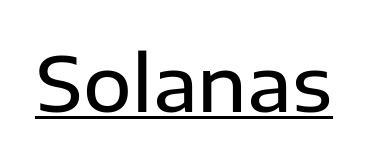
{"serif": "no", "italic": "no", "bold": "semi", "weight": "semibold", "width": "normal", "stroke_contrast": "low", "x_height": "medium", "monospaced": "no", "underline": "yes", "letter_spacing": "normal", "letter_spacing_em": 0.0, "glyph_px": 75}
